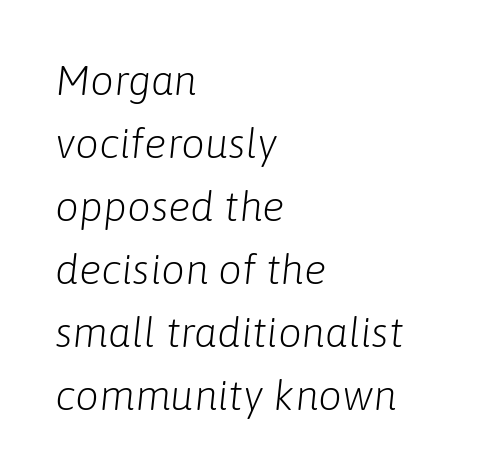
Each line starts at the same left margin while the right side varies. The space beneath each line is pristine and unruled. The font sits on the lighter half of the weight spectrum, regular included. Interline gaps are of average width in this sample. The letters sit at their default tracking, neither squeezed nor spread.
